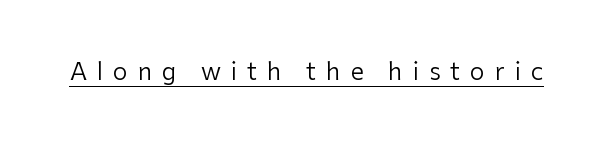
Q: Is the text bold? A: No.
Q: Is the text italic (slanted)? A: No, it is upright.
Q: Is the text underlined? A: Yes.
Q: Is the spacing between letters normal or unusually wide? A: Unusually wide.
